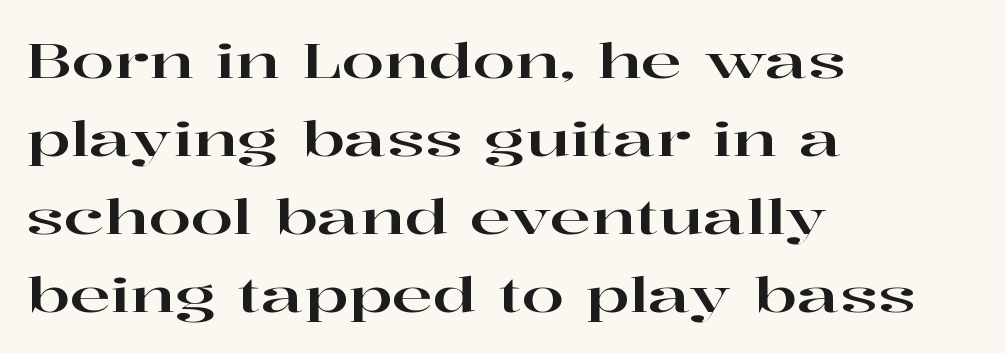
Italic? Not at all — the glyphs are vertical. Students, note that the glyphs here touch the page at normal intervals. This rendering uses left alignment, leaving the right contour irregular. This sample uses a serif face. Note the varied advance widths — an 'i' is clearly narrower than an 'm'. The vertical gap from one line to the next is medium.
